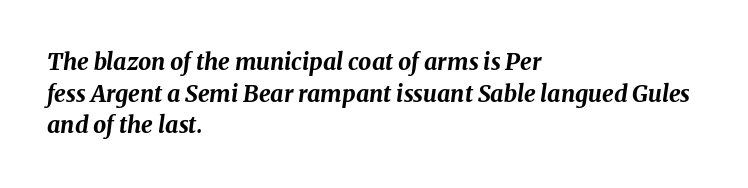
A typesetter would call this leading conventional body-copy spacing. The whole block is typeset with a tilt. These lines are set flush left with a ragged right edge. The letters are bold, with thick, heavy strokes.
